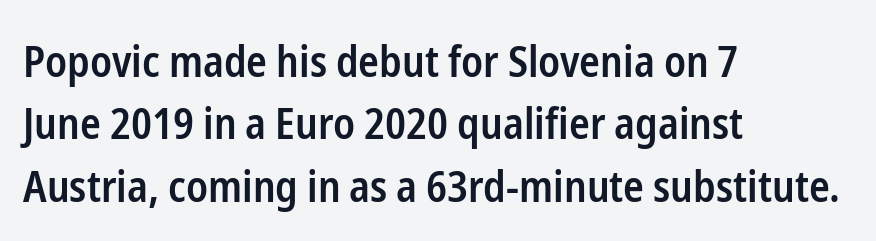
The image shows 43 px semibold, condensed sans-serif type, upright; set left-aligned, normal line spacing (1.45x), normal letter spacing, not underlined; low stroke contrast and a medium x-height.
